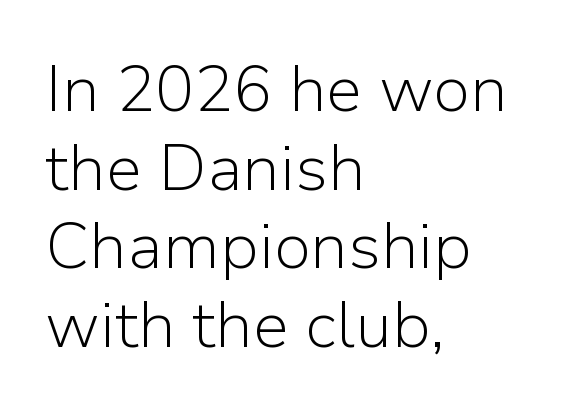
The image shows 65 px light sans-serif type, upright; set left-aligned, line spacing 1.21x, normal letter spacing, not underlined; low stroke contrast and a medium x-height.
